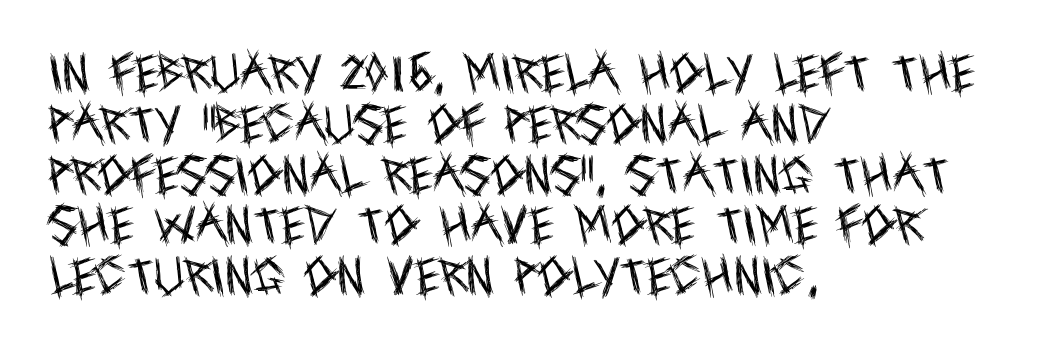
{"serif": "no", "italic": "no", "bold": "no", "weight": "regular", "width": "condensed", "x_height": "large", "monospaced": "no", "underline": "no", "align": "left", "line_spacing_ratio": 1.21, "letter_spacing": "normal", "letter_spacing_em": 0.0, "glyph_px": 42}
